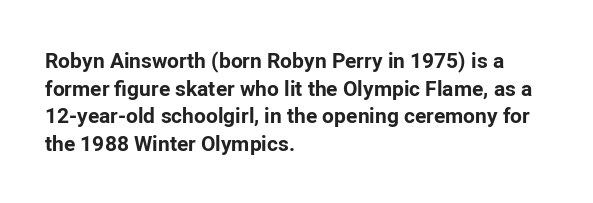
It's the straight-up-and-down kind of type. The words here are not underlined. Summary of vertical rhythm: regular, with standard interline spacing. Alignment: flush left. The rendering keeps characters at their native spacing.
